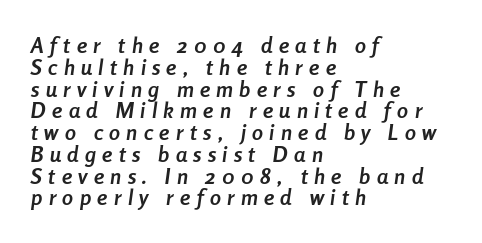
Q: Is the text bold? A: Yes.
Q: Is the text italic (slanted)? A: Yes, it leans right by about 8 degrees.
Q: Is the text underlined? A: No.
Q: How is the paragraph aligned? A: Left-aligned.
Q: Is the spacing between letters normal or unusually wide? A: Unusually wide.
Q: Is the spacing between lines tight, normal or loose? A: Tight.
